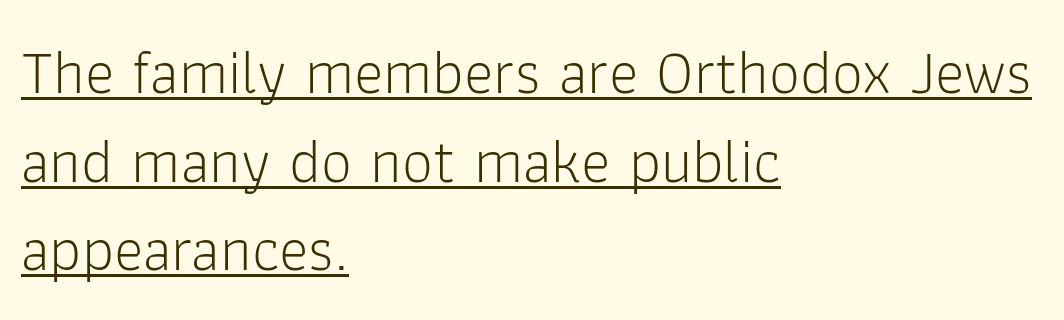
{"serif": "no", "italic": "no", "bold": "no", "weight": "light", "width": "normal", "stroke_contrast": "low", "x_height": "medium", "monospaced": "no", "underline": "yes", "align": "left", "line_spacing": "normal", "line_spacing_ratio": 1.43, "letter_spacing": "normal", "letter_spacing_em": 0.0, "glyph_px": 62}
